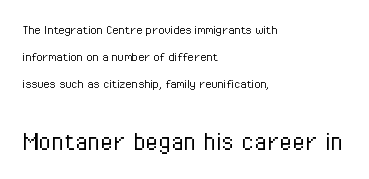
Q: Is the text bold? A: No.
Q: Is the text italic (slanted)? A: No, it is upright.
Q: Is the typeface a serif or a sans-serif typeface? A: Sans-serif.
Q: Is the text underlined? A: No.
Q: How is the paragraph aligned? A: Left-aligned.
Q: Is the spacing between letters normal or unusually wide? A: Normal.
Q: Is the spacing between lines tight, normal or loose? A: Loose.
Q: Which block of text is set in a larger size, the first (top) or the second (bottom)? A: The second (bottom) one.
Q: Width (condensed, normal, or wide)? A: Condensed.
Q: Stroke contrast? A: Low.
Q: x-height? A: Medium.
Q: Monospaced? A: No.
